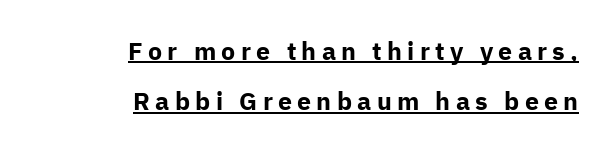
{"italic": "no", "bold": "yes", "underline": "yes", "align": "right", "line_spacing": "loose", "line_spacing_ratio": 2.01, "letter_spacing": "wide", "letter_spacing_em": 0.21, "glyph_px": 25}
